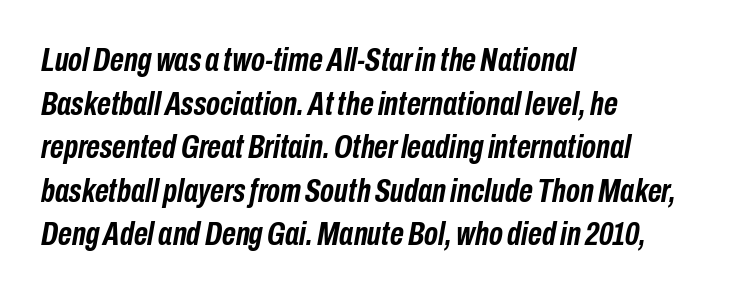
{"italic": "yes", "lean": "right", "slant_degrees": 10, "bold": "yes", "weight": "semibold", "width": "condensed", "stroke_contrast": "low", "x_height": "medium", "monospaced": "no", "underline": "no", "align": "left", "line_spacing": "normal", "line_spacing_ratio": 1.28, "letter_spacing": "normal", "letter_spacing_em": 0.0, "glyph_px": 34}
